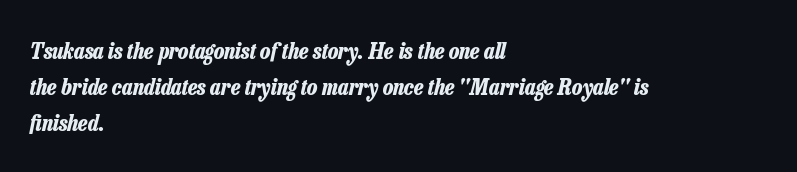
The image shows 23 px bold type, italic (leaning right); set left-aligned, normal line spacing (1.57x), normal letter spacing, not underlined.
